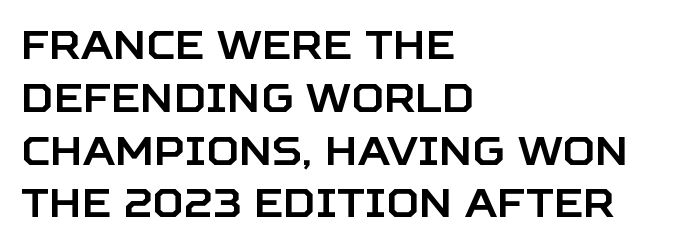
Q: Is the text italic (slanted)? A: No, it is upright.
Q: Is the typeface a serif or a sans-serif typeface? A: Sans-serif.
Q: Is the text underlined? A: No.
Q: How is the paragraph aligned? A: Left-aligned.
Q: Is the spacing between letters normal or unusually wide? A: Normal.
Q: Is the spacing between lines tight, normal or loose? A: Normal.
Q: Width (condensed, normal, or wide)? A: Normal.
Q: Stroke contrast? A: Low.
Q: x-height? A: Large.
Q: Monospaced? A: No.
